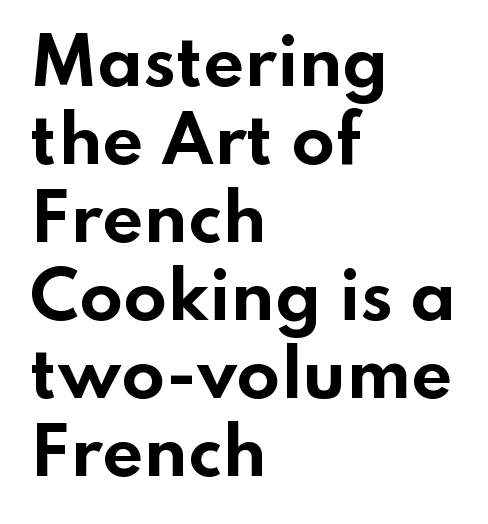
Every row of glyphs begins at an identical x-position on the left. Here the designer chose a conventional face with non-uniform glyph widths. What kind of face is this? One without serifs — a sans. Summary of weight: heavy, a full bold.
